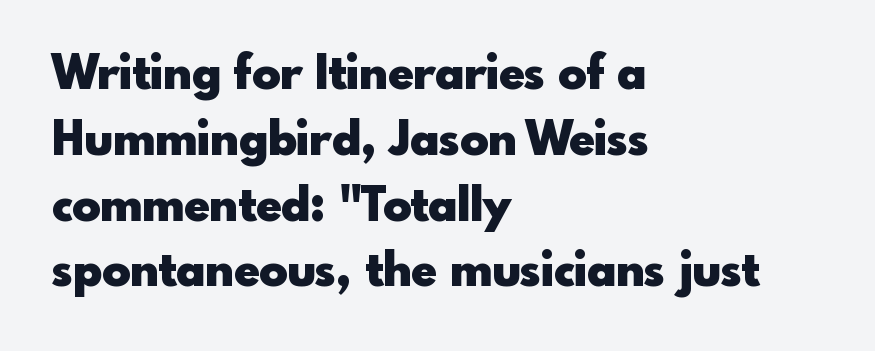
The image shows 47 px heavy sans-serif type, upright; set left-aligned, normal line spacing (1.4x), normal letter spacing, not underlined; a small x-height.
